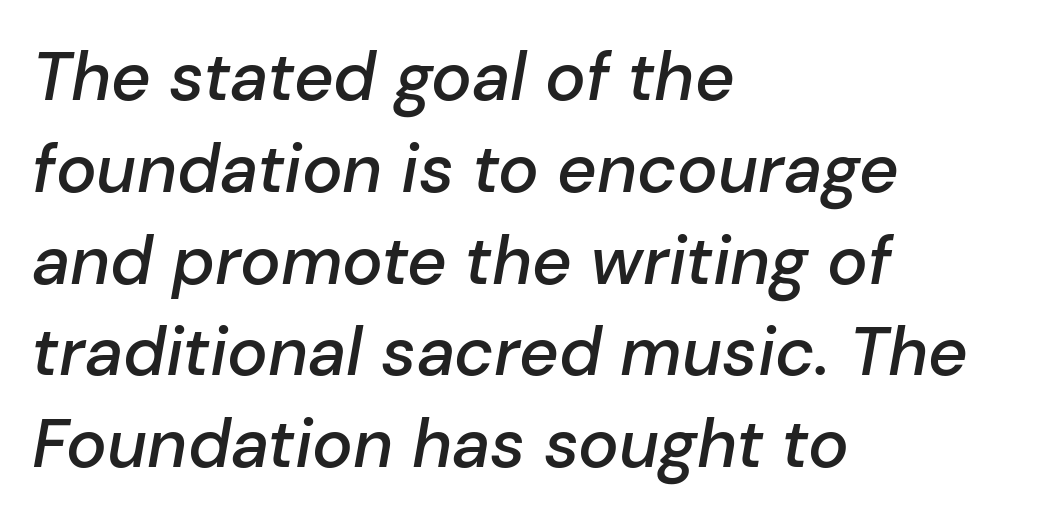
Proportional: the letters do not fall into vertical columns. If you drew a line through each stem, it would be angled. Reading down the column, the eye jumps a familiar distance to each next line. Weight check: semibold — heavier than regular, not quite bold.
